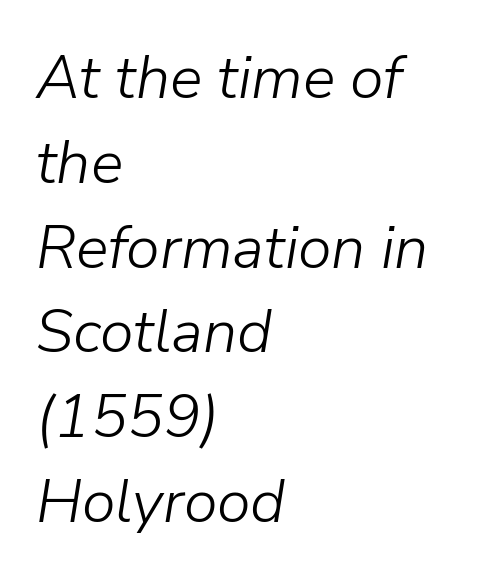
Tracking value appears to be zero — textbook default spacing. Lines of text with bare space underneath. The text carries the slant typical of an italic or oblique font. Does the leading feel generous? No, just average.
